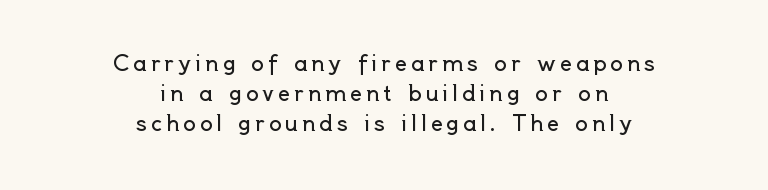
Letters have the restrained weight of plain body copy at most. Notice how descenders clear the ascenders below comfortably — that's standard leading. Italic? Not at all — the glyphs are vertical. Check the space under the baseline: it is left empty. The rag falls on both sides of this text block equally.
